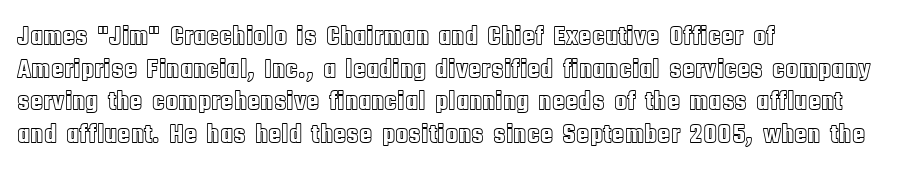
Q: Is the text italic (slanted)? A: No, it is upright.
Q: Is the text underlined? A: No.
Q: How is the paragraph aligned? A: Left-aligned.
Q: Is the spacing between letters normal or unusually wide? A: Normal.
